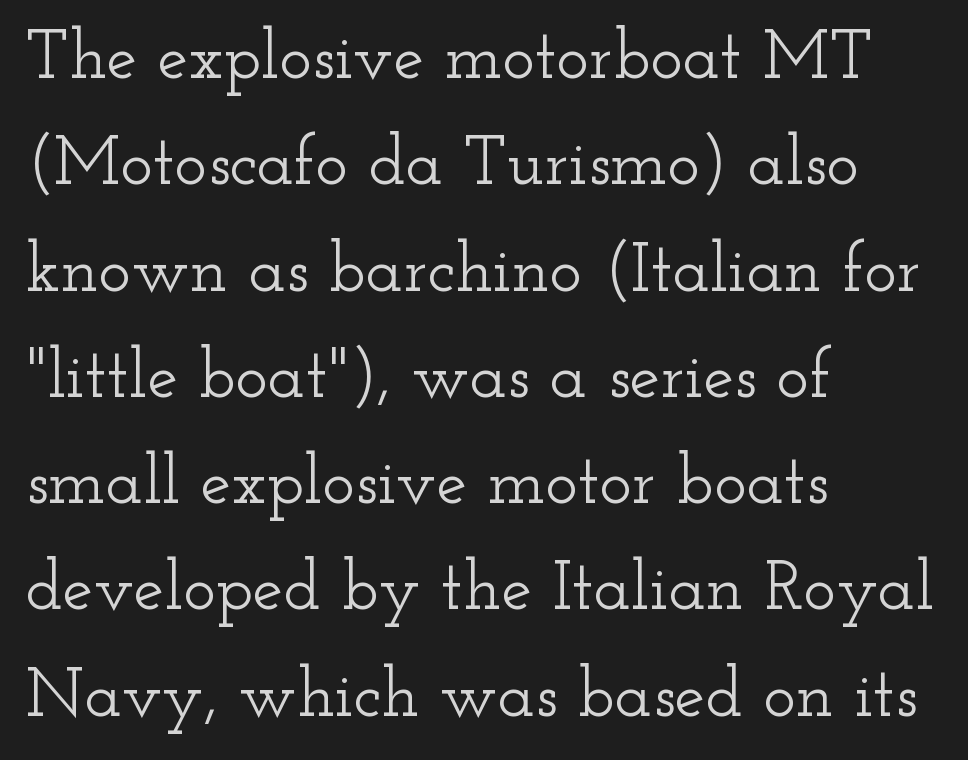
{"serif": "yes", "italic": "no", "width": "wide", "stroke_contrast": "low", "x_height": "small", "monospaced": "no", "underline": "no", "align": "left", "line_spacing": "normal", "line_spacing_ratio": 1.54, "letter_spacing": "normal", "letter_spacing_em": 0.0, "glyph_px": 69}
